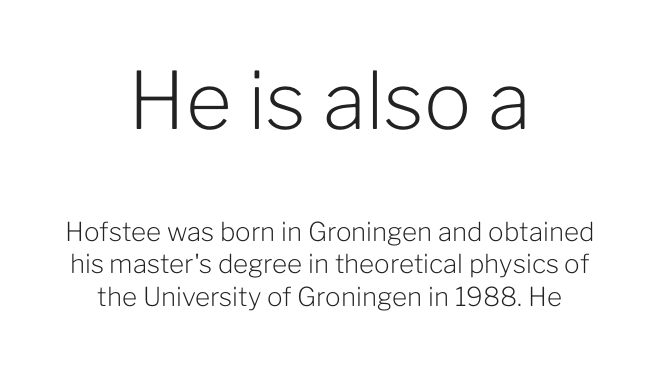
The image shows 79 px light sans-serif type, upright; set centered, normal line spacing (1.26x), normal letter spacing, not underlined; the first (top) block is 3.04x larger; low stroke contrast and a medium x-height.
